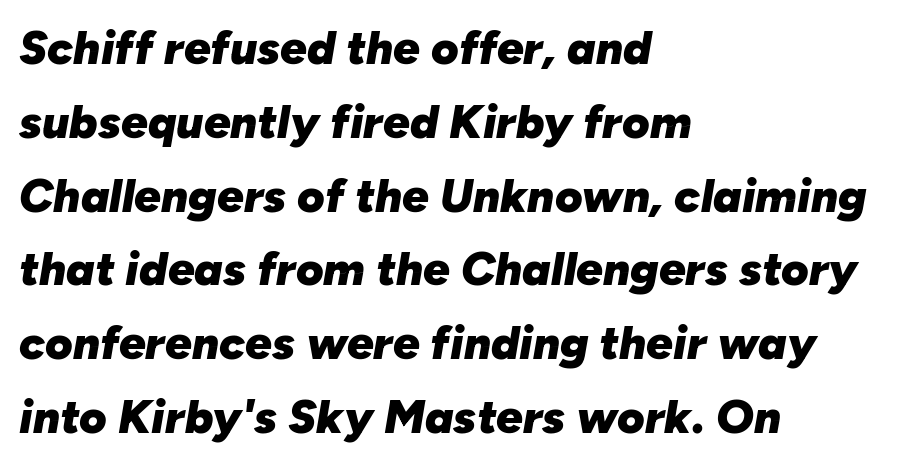
A typesetter would call this leading conventional body-copy spacing. The zone under the glyphs is completely vacant. The rendering keeps characters at their native spacing. Typeset ragged right — the left edge is the straight one. Characters are canted at an angle relative to the baseline's perpendicular.
